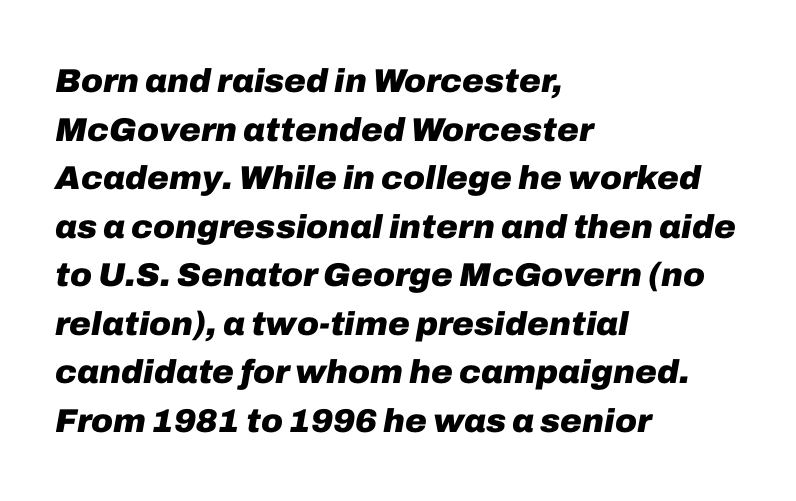
{"italic": "yes", "lean": "right", "slant_degrees": 10, "bold": "yes", "weight": "heavy", "width": "normal", "stroke_contrast": "low", "x_height": "medium", "monospaced": "no", "underline": "no", "align": "left", "line_spacing": "normal", "line_spacing_ratio": 1.47, "letter_spacing": "normal", "letter_spacing_em": 0.0, "glyph_px": 33}
